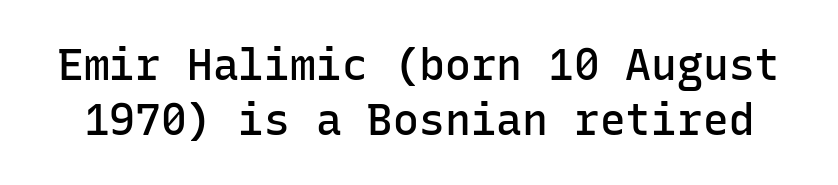
The image shows 43 px semibold sans-serif type, upright, monospaced; set normal line spacing (1.27x), normal letter spacing, not underlined; low stroke contrast and a medium x-height.
